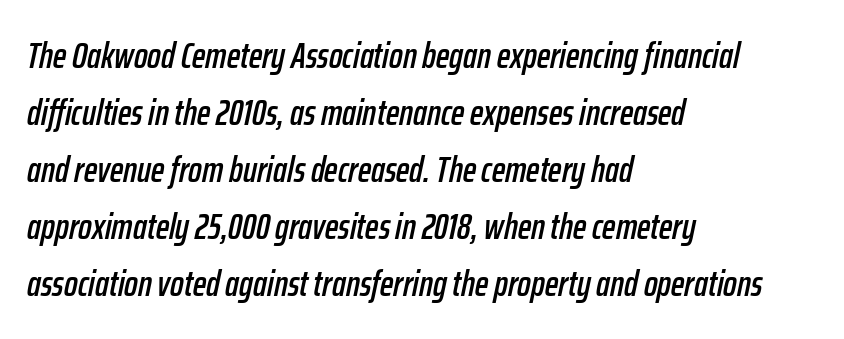
{"italic": "yes", "lean": "right", "slant_degrees": 12, "width": "condensed", "stroke_contrast": "low", "x_height": "medium", "monospaced": "no", "underline": "no", "align": "left", "line_spacing": "normal", "line_spacing_ratio": 1.58, "letter_spacing": "normal", "letter_spacing_em": 0.0, "glyph_px": 36}
